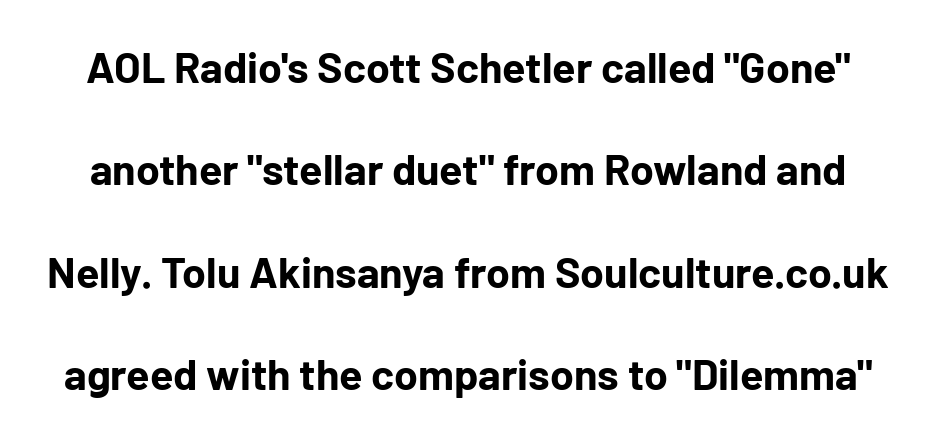
{"serif": "no", "italic": "no", "bold": "yes", "weight": "bold", "width": "normal", "stroke_contrast": "low", "x_height": "medium", "monospaced": "no", "underline": "no", "line_spacing": "loose", "line_spacing_ratio": 2.38, "letter_spacing": "normal", "letter_spacing_em": 0.0, "glyph_px": 43}
